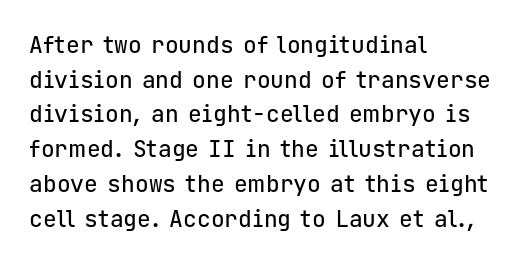
{"italic": "no", "underline": "no", "align": "left", "line_spacing": "normal", "line_spacing_ratio": 1.51, "letter_spacing": "normal", "letter_spacing_em": 0.0, "glyph_px": 23}
